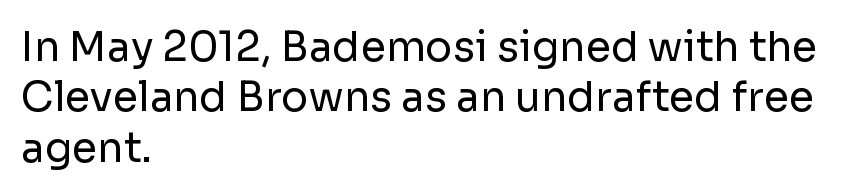
The ragged edge is on the right, which tells us the setting is flush left. The passage shown is typed in a proportional face where columns would drift. Nothing heavy about these letters — not bold at all. Vertical strokes here are truly vertical. The letters sit at their default tracking, neither squeezed nor spread. The glyphs in this specimen are sans serif.
